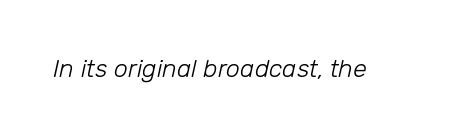
A quiet, ordinary-to-light weight characterises the typeface. A typesetter would call this zero additional tracking. The typography opts for an oblique posture over an upright one. Beneath every word, the page is bare.
